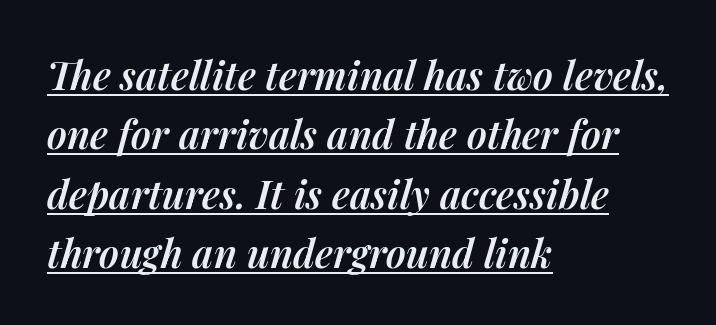
The axis of the letterforms is tilted away from vertical. Each letter keeps its own natural width here, so spacing adapts to shape. What stands out about the letter spacing? Nothing — it is the standard amount. The rows are spaced the way most documents space them. Students, this is semibold: more ink than regular, less than bold.
